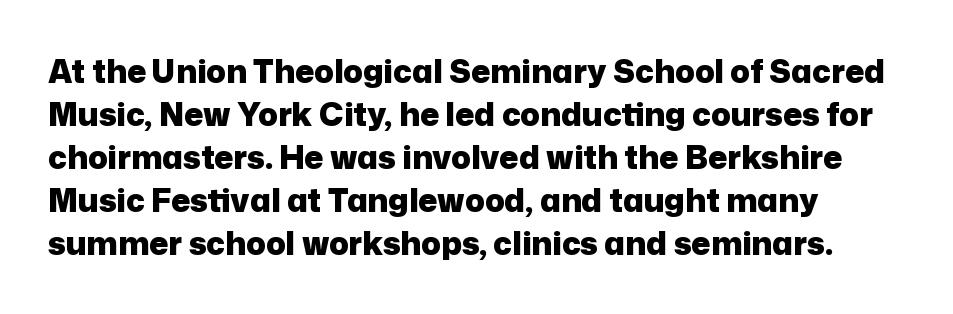
The image shows 32 px heavy sans-serif type, upright; set left-aligned, normal line spacing (1.34x), normal letter spacing, not underlined; low stroke contrast and a medium x-height.
